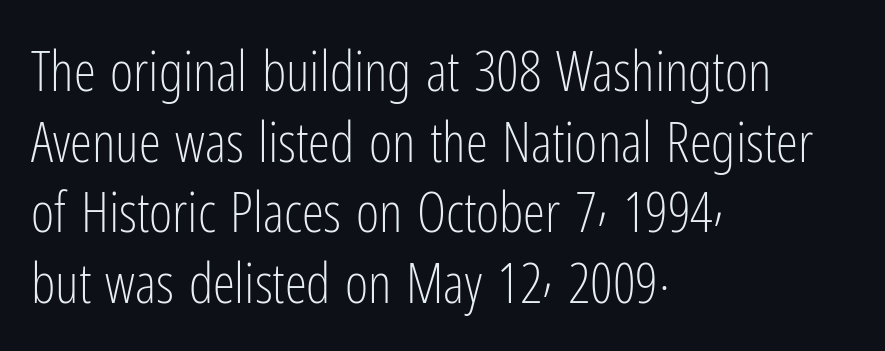
Q: Is the text bold? A: No.
Q: Is the text italic (slanted)? A: No, it is upright.
Q: Is the typeface a serif or a sans-serif typeface? A: Sans-serif.
Q: Is the text underlined? A: No.
Q: How is the paragraph aligned? A: Left-aligned.
Q: Is the spacing between letters normal or unusually wide? A: Normal.
Q: Is the spacing between lines tight, normal or loose? A: Normal.
Q: Width (condensed, normal, or wide)? A: Condensed.
Q: Stroke contrast? A: Low.
Q: x-height? A: Medium.
Q: Monospaced? A: No.
